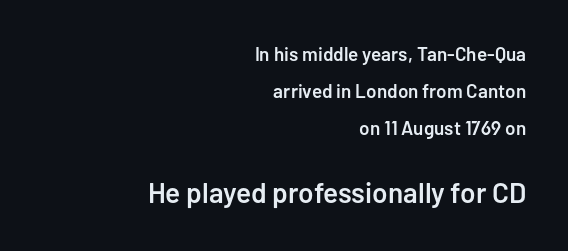
Posture: straight, roman, zero tilt. Are there feet on the stems? There aren't — it's a sans. The glyphs have the mass of a demibold cut, below bold. This layout puts the modest block above and the oversized block below. Is the block centered? No — it sits flush against the right margin.
